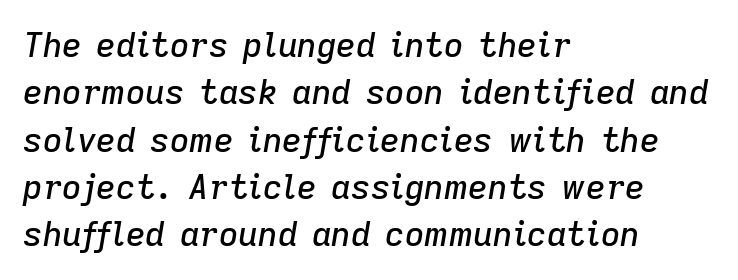
Successive baselines arrive at the customary interval. The gaps between neighbouring characters are ordinary and unremarkable. A student would call this left alignment; a typographer would say flush left, rag right. The rendering applies a slant to the glyphs. Descenders are the only things crossing below the line. Looks like regular typesetting: each glyph gets only the width it needs.
